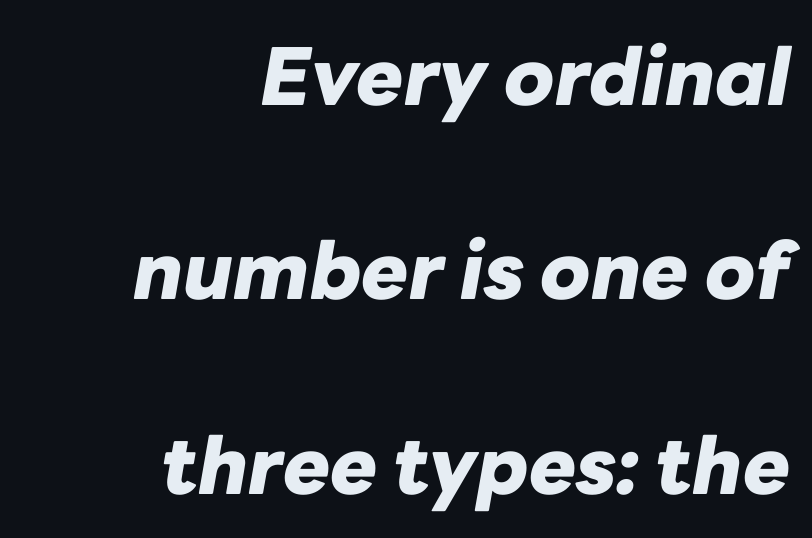
{"italic": "yes", "lean": "right", "slant_degrees": 10, "bold": "yes", "weight": "heavy", "width": "normal", "stroke_contrast": "low", "x_height": "medium", "monospaced": "no", "underline": "no", "align": "right", "line_spacing": "loose", "line_spacing_ratio": 2.46, "letter_spacing": "normal", "letter_spacing_em": 0.0, "glyph_px": 79}
